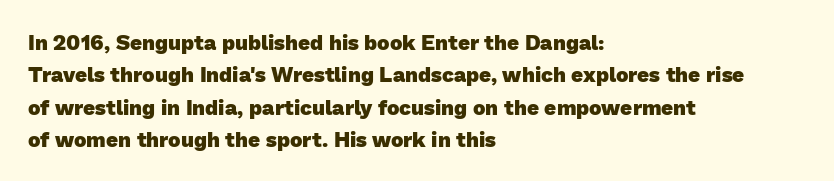
The passage shown stacks its lines at a standard gap. The line texture is even and compact thanks to regular tracking. The lines are quadded left. In terms of weight, the rendering is a true, heavy bold. The foot of each line stays bare and open.
